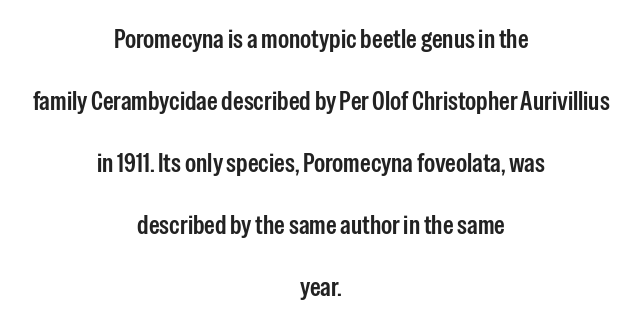
{"italic": "no", "underline": "no", "align": "center", "line_spacing": "loose", "line_spacing_ratio": 2.3, "letter_spacing": "normal", "letter_spacing_em": 0.0, "glyph_px": 27}
